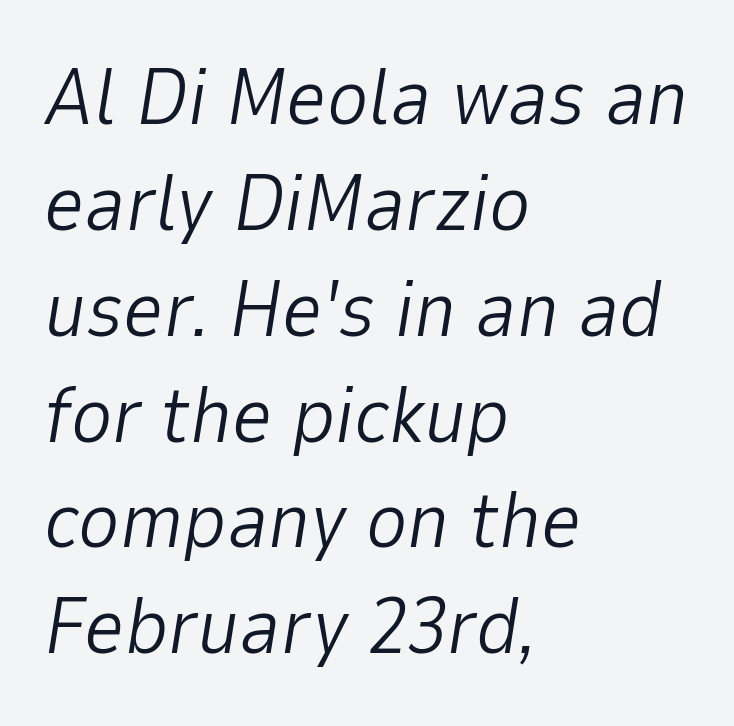
Short note: letters normally spaced. Slanted lettering throughout. Each letter keeps its own natural width here, so spacing adapts to shape. Each line starts at the same left margin while the right side varies. Letters rest on an invisible, unmarked baseline. The characters are drawn with everyday or finer stroke widths.
